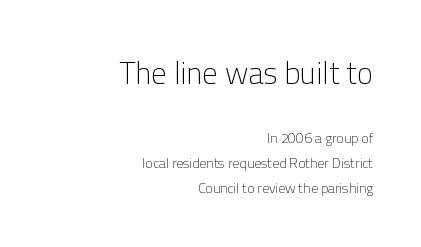
Q: Is the text bold? A: No.
Q: Is the text italic (slanted)? A: No, it is upright.
Q: Is the typeface a serif or a sans-serif typeface? A: Sans-serif.
Q: Is the text underlined? A: No.
Q: How is the paragraph aligned? A: Right-aligned.
Q: Is the spacing between letters normal or unusually wide? A: Normal.
Q: Which block of text is set in a larger size, the first (top) or the second (bottom)? A: The first (top) one.
Q: Width (condensed, normal, or wide)? A: Normal.
Q: Stroke contrast? A: Low.
Q: x-height? A: Medium.
Q: Monospaced? A: No.
